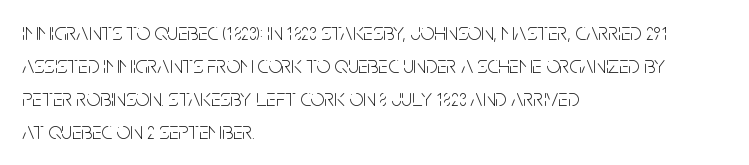
These lines stack with their left ends in a neat column. Letters rest on an invisible, unmarked baseline. The lines sit at an ordinary, default distance from one another. The type sits square on the baseline with zero lean. No letter is thick-stroked: the sample isn't bold. Default kerning and tracking; the words read as compact shapes.
